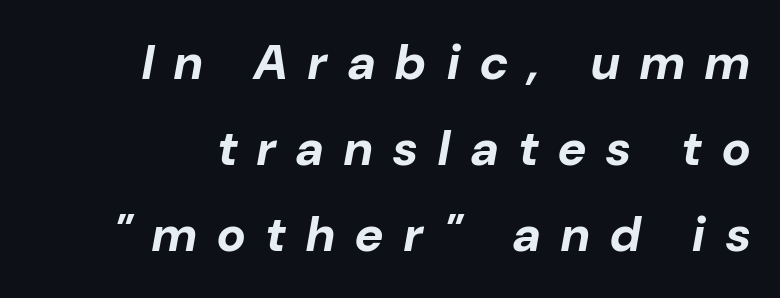
The image shows 49 px bold type, italic (leaning right); set right-aligned, line spacing 1.76x, unusually wide letter spacing (+0.42 em), not underlined; low stroke contrast and a medium x-height.
